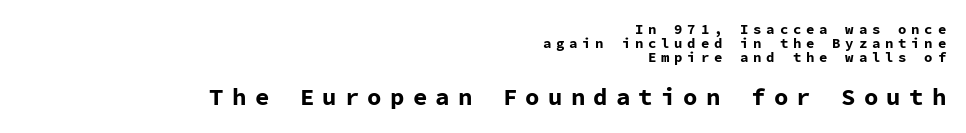
The image shows 24 px bold type, upright; set right-aligned, tight line spacing (1.0x), unusually wide letter spacing (+0.34 em), not underlined; the second (bottom) block is 1.71x larger.
